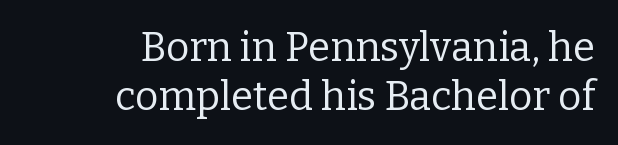
The designer went with a serif here, giving each stem small feet. Character widths vary here, with narrow letters taking less room than wide ones. Counters stay open thanks to moderate or lighter strokes. Caption: multi-line text, flush right, ragged left.
